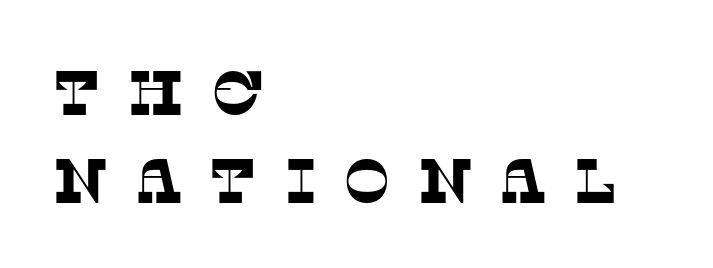
The image shows 63 px serif type; set left-aligned, normal line spacing (1.39x), unusually wide letter spacing (+0.41 em), not underlined; low stroke contrast and a large x-height.
